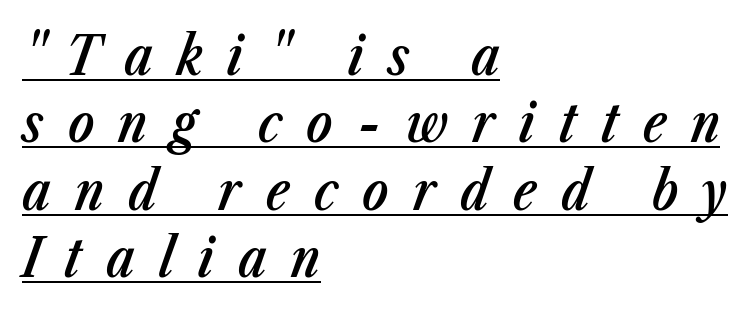
Q: Is the text bold? A: Semi-bold.
Q: Is the text italic (slanted)? A: Yes, it leans right by about 23 degrees.
Q: Is the text underlined? A: Yes.
Q: How is the paragraph aligned? A: Left-aligned.
Q: Is the spacing between letters normal or unusually wide? A: Unusually wide.
Q: Is the spacing between lines tight, normal or loose? A: Normal.
Q: Width (condensed, normal, or wide)? A: Condensed.
Q: Stroke contrast? A: Low.
Q: x-height? A: Medium.
Q: Monospaced? A: No.
